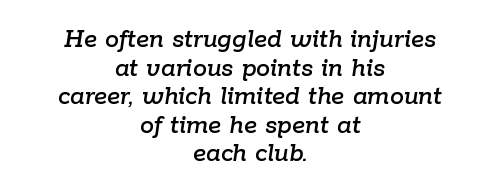
Character widths vary here, with narrow letters taking less room than wide ones. Students, note that the glyphs here touch the page at normal intervals. Nobody drew a line under any word here. The lines are quadded center.
